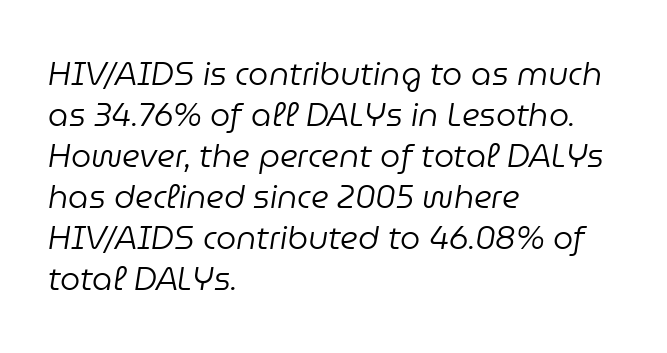
{"italic": "yes", "lean": "right", "slant_degrees": 9, "bold": "no", "weight": "regular", "width": "normal", "stroke_contrast": "low", "x_height": "medium", "monospaced": "no", "underline": "no", "align": "left", "line_spacing": "normal", "line_spacing_ratio": 1.28, "letter_spacing": "normal", "letter_spacing_em": 0.0, "glyph_px": 32}
